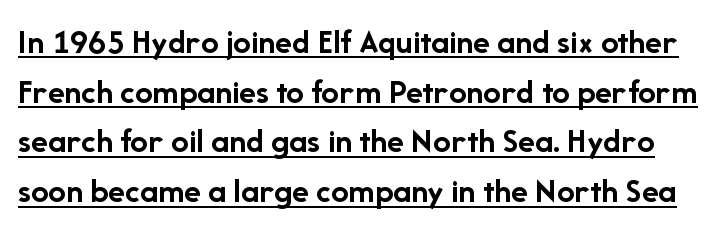
Q: Is the text bold? A: Yes.
Q: Is the text italic (slanted)? A: No, it is upright.
Q: Is the typeface a serif or a sans-serif typeface? A: Sans-serif.
Q: Is the text underlined? A: Yes.
Q: Is the spacing between letters normal or unusually wide? A: Normal.
Q: Is the spacing between lines tight, normal or loose? A: Normal.
Q: Width (condensed, normal, or wide)? A: Normal.
Q: Stroke contrast? A: Low.
Q: x-height? A: Medium.
Q: Monospaced? A: No.
